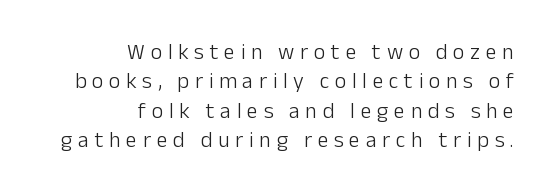
The glyphs are unaccompanied by any horizontal stroke below them. The typesetting does not lean heavy: it is not bold. The font's upright variant was chosen for this text. Interline gaps are of average width in this sample.
